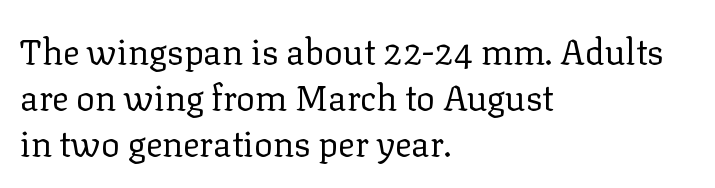
Q: Is the text bold? A: No.
Q: Is the text italic (slanted)? A: No, it is upright.
Q: Is the typeface a serif or a sans-serif typeface? A: Serif.
Q: Is the text underlined? A: No.
Q: How is the paragraph aligned? A: Left-aligned.
Q: Is the spacing between letters normal or unusually wide? A: Normal.
Q: Is the spacing between lines tight, normal or loose? A: Normal.
Q: Width (condensed, normal, or wide)? A: Normal.
Q: Stroke contrast? A: Low.
Q: x-height? A: Medium.
Q: Monospaced? A: No.
